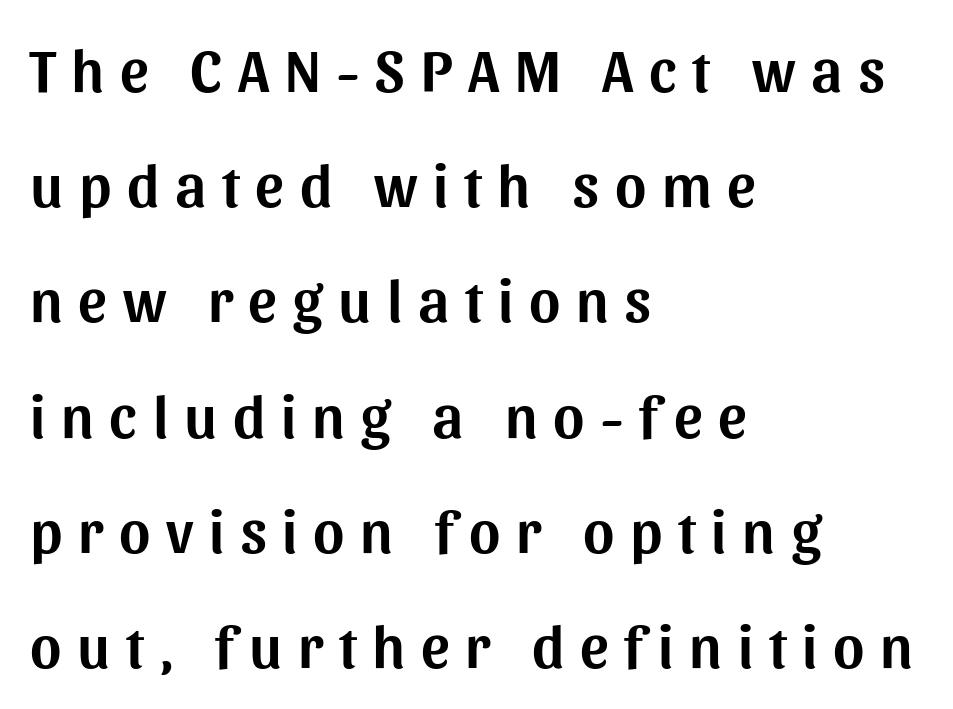
Q: Is the text italic (slanted)? A: No, it is upright.
Q: Is the typeface a serif or a sans-serif typeface? A: Sans-serif.
Q: Is the text underlined? A: No.
Q: How is the paragraph aligned? A: Left-aligned.
Q: Is the spacing between letters normal or unusually wide? A: Unusually wide.
Q: Is the spacing between lines tight, normal or loose? A: Loose.
Q: Width (condensed, normal, or wide)? A: Normal.
Q: Stroke contrast? A: Medium.
Q: x-height? A: Medium.
Q: Monospaced? A: No.
